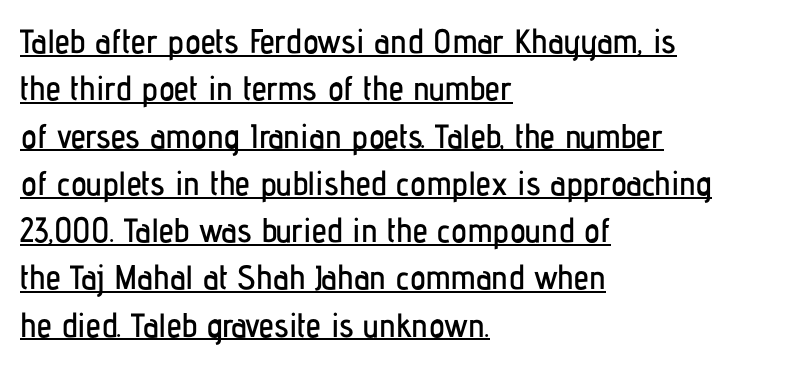
Does the lettering tilt? It doesn't — this is upright. Here the designer chose a conventional face with non-uniform glyph widths. These lines keep a tight, regular rhythm from letter to letter. Underlining? Definitely there.
